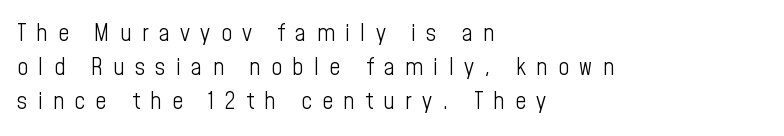
{"italic": "no", "bold": "no", "underline": "no", "align": "left", "line_spacing": "normal", "line_spacing_ratio": 1.41, "letter_spacing": "wide", "letter_spacing_em": 0.43, "glyph_px": 24}
